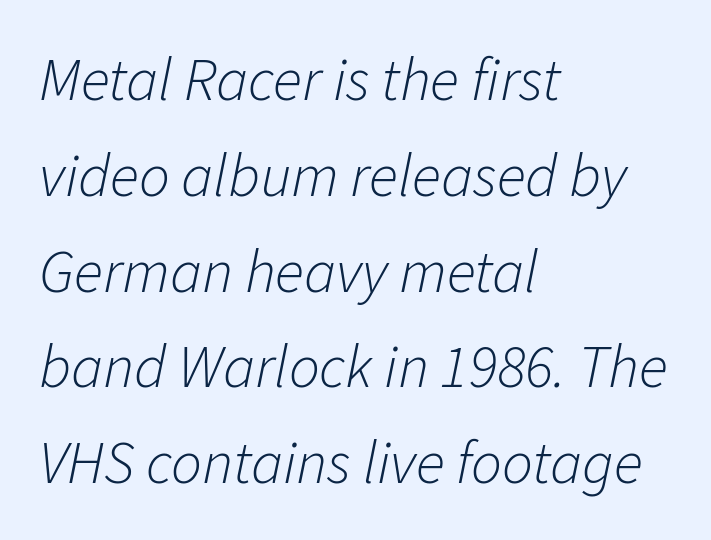
The image shows 61 px light type, italic (leaning right); set left-aligned, normal line spacing (1.57x), normal letter spacing, not underlined; low stroke contrast and a medium x-height.
